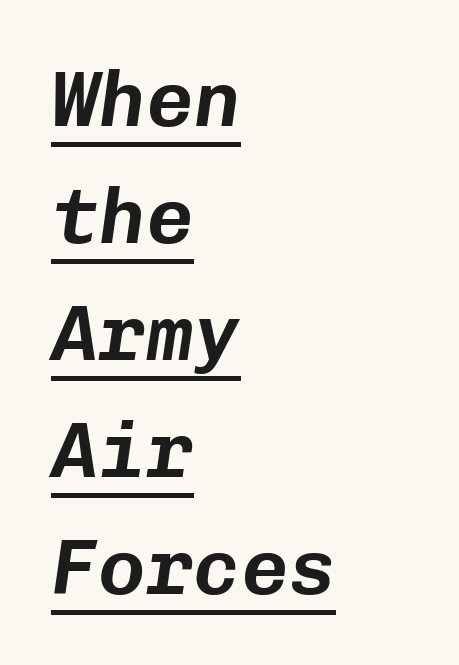
Q: Is the text italic (slanted)? A: Yes, it leans right by about 8 degrees.
Q: Is the text underlined? A: Yes.
Q: How is the paragraph aligned? A: Left-aligned.
Q: Is the spacing between letters normal or unusually wide? A: Normal.
Q: Is the spacing between lines tight, normal or loose? A: Normal.
Q: Width (condensed, normal, or wide)? A: Normal.
Q: Stroke contrast? A: Low.
Q: x-height? A: Medium.
Q: Monospaced? A: Yes.
